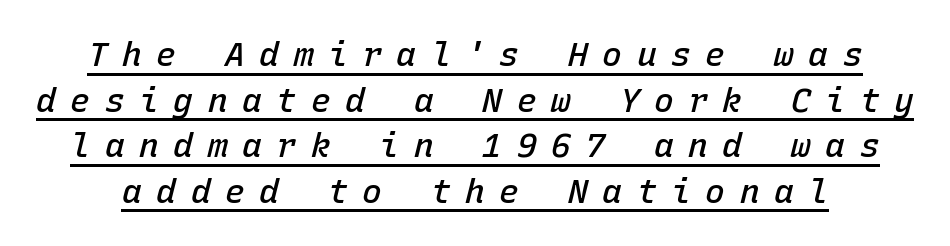
Q: Is the text bold? A: Semi-bold.
Q: Is the text italic (slanted)? A: Yes, it leans right by about 15 degrees.
Q: Is the text underlined? A: Yes.
Q: Is the spacing between letters normal or unusually wide? A: Unusually wide.
Q: Is the spacing between lines tight, normal or loose? A: Normal.
Q: Width (condensed, normal, or wide)? A: Normal.
Q: Stroke contrast? A: Low.
Q: x-height? A: Medium.
Q: Monospaced? A: Yes.
